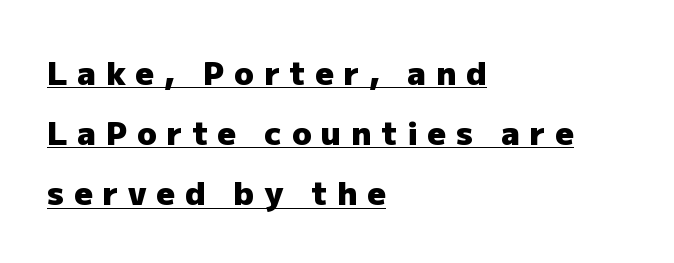
Q: Is the text bold? A: Yes.
Q: Is the text italic (slanted)? A: No, it is upright.
Q: Is the typeface a serif or a sans-serif typeface? A: Sans-serif.
Q: Is the text underlined? A: Yes.
Q: How is the paragraph aligned? A: Left-aligned.
Q: Is the spacing between letters normal or unusually wide? A: Unusually wide.
Q: Width (condensed, normal, or wide)? A: Normal.
Q: Stroke contrast? A: Low.
Q: x-height? A: Medium.
Q: Monospaced? A: No.
